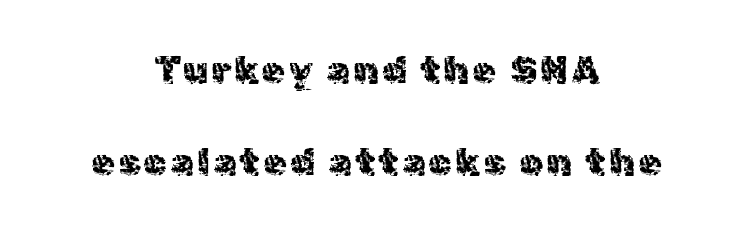
{"serif": "no", "italic": "no", "bold": "no", "weight": "regular", "width": "normal", "x_height": "medium", "monospaced": "no", "underline": "no", "align": "center", "line_spacing": "loose", "line_spacing_ratio": 2.48, "glyph_px": 37}
